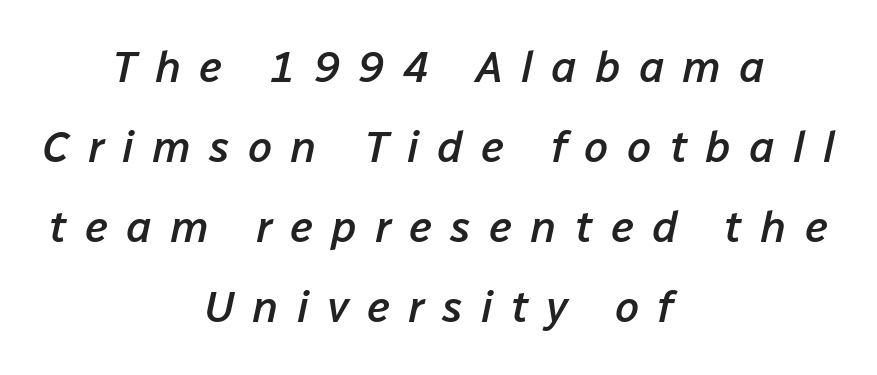
Descenders are the only things crossing below the line. Is this a fixed-width face? No — the glyphs have proportional, varying widths. Firm but not heavy-handed strokes: this text is semibold. Emphasis-style slanted type is in use.
